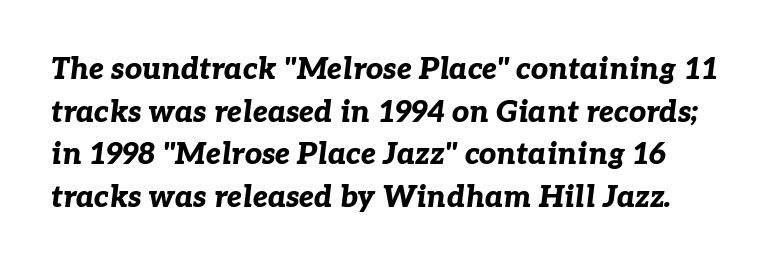
This sample uses an oblique cut, with every glyph tilted off the vertical. Here the designer chose a conventional face with non-uniform glyph widths. Plain, unruled lines of type. Weight: bold. Rows of type keep a routine distance in the vertical direction.
